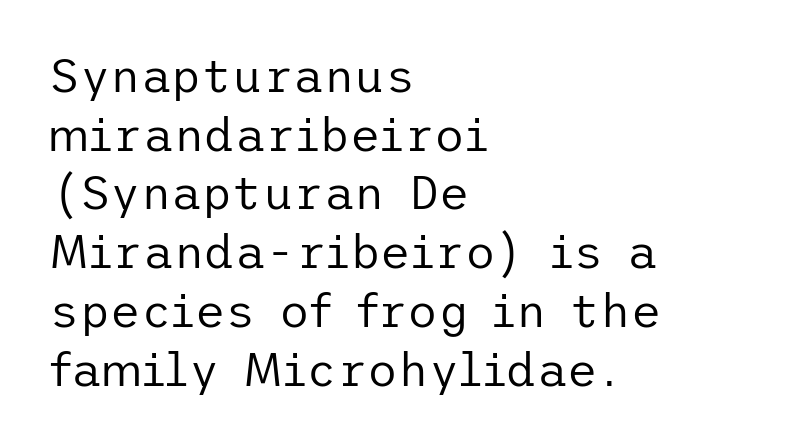
The image shows 47 px regular-weight sans-serif type, upright; set left-aligned, normal line spacing (1.25x), normal letter spacing, not underlined; low stroke contrast and a medium x-height.
